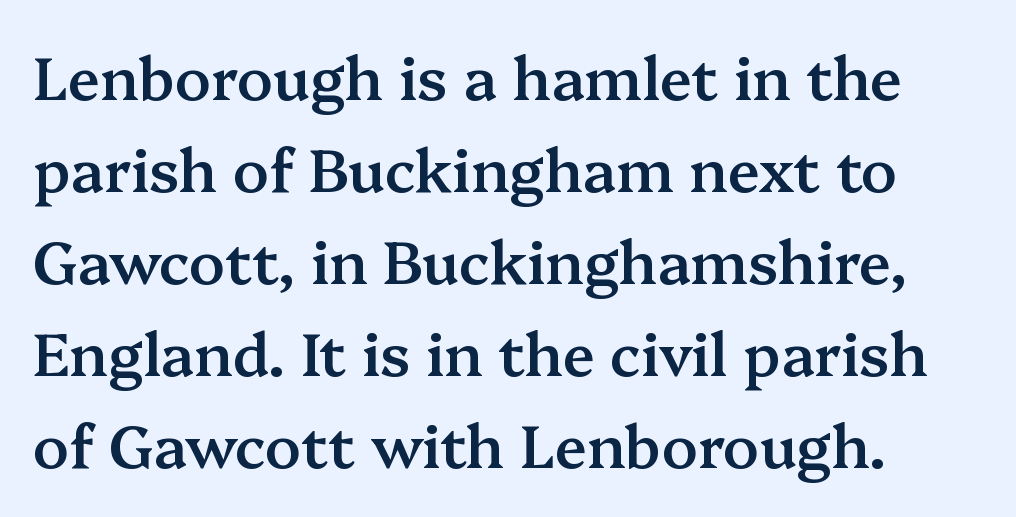
Q: Is the text bold? A: Semi-bold.
Q: Is the text italic (slanted)? A: No, it is upright.
Q: Is the typeface a serif or a sans-serif typeface? A: Serif.
Q: Is the text underlined? A: No.
Q: How is the paragraph aligned? A: Left-aligned.
Q: Is the spacing between letters normal or unusually wide? A: Normal.
Q: Is the spacing between lines tight, normal or loose? A: Normal.
Q: Width (condensed, normal, or wide)? A: Normal.
Q: Stroke contrast? A: Medium.
Q: x-height? A: Medium.
Q: Monospaced? A: No.
